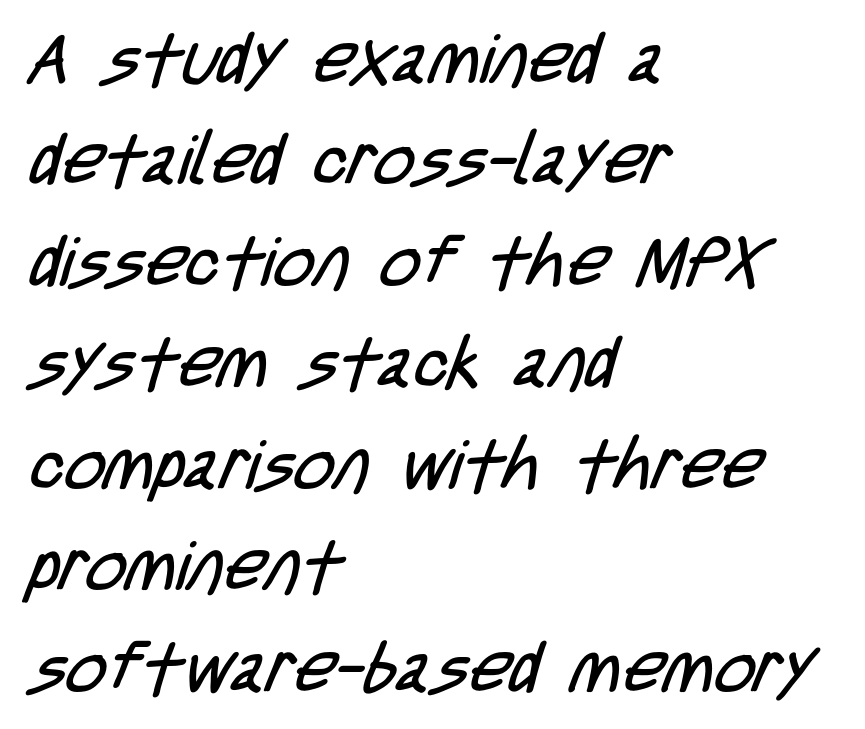
{"serif": "no", "bold": "no", "weight": "regular", "width": "condensed", "stroke_contrast": "low", "x_height": "large", "monospaced": "no", "underline": "no", "align": "left", "line_spacing": "normal", "line_spacing_ratio": 1.45, "letter_spacing": "normal", "letter_spacing_em": 0.0, "glyph_px": 70}
